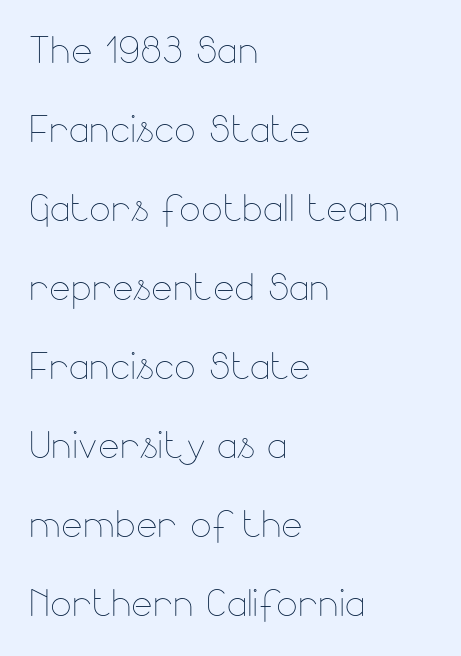
The image shows 51 px thin type, upright; set left-aligned, normal line spacing (1.55x), normal letter spacing, not underlined; low stroke contrast and a small x-height.
